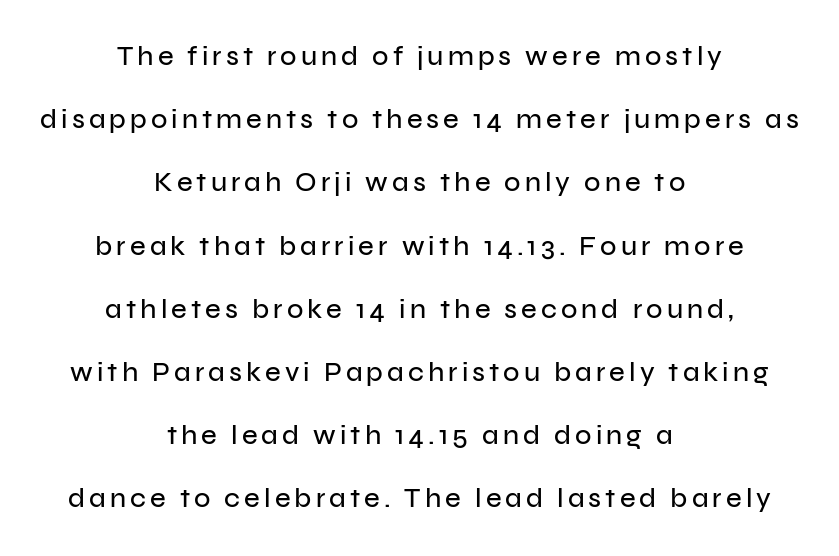
The image shows 27 px text type, upright; set centered, loose line spacing (2.34x), not underlined.
